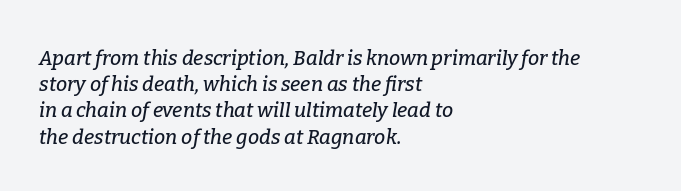
Q: Is the text italic (slanted)? A: Yes, it leans right by about 9 degrees.
Q: Is the text underlined? A: No.
Q: How is the paragraph aligned? A: Left-aligned.
Q: Is the spacing between letters normal or unusually wide? A: Normal.
Q: Is the spacing between lines tight, normal or loose? A: Normal.
